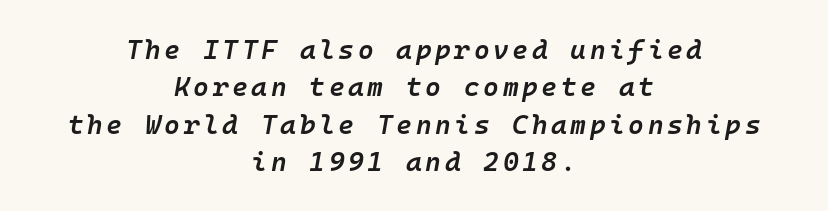
{"italic": "yes", "lean": "right", "slant_degrees": 10, "bold": "semi", "underline": "no", "align": "center", "line_spacing": "normal", "line_spacing_ratio": 1.38, "glyph_px": 27}
